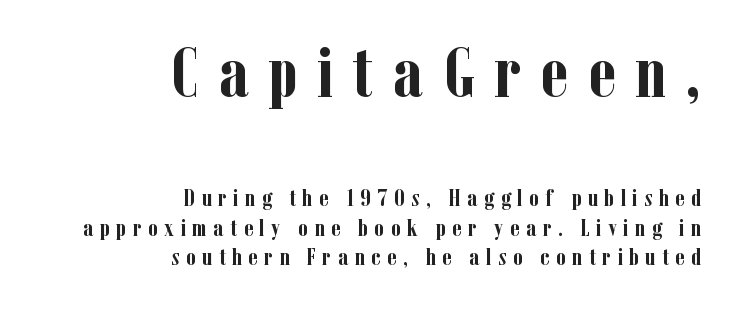
Q: Is the text bold? A: Yes.
Q: Is the text italic (slanted)? A: No, it is upright.
Q: Is the typeface a serif or a sans-serif typeface? A: Serif.
Q: Is the text underlined? A: No.
Q: How is the paragraph aligned? A: Right-aligned.
Q: Is the spacing between letters normal or unusually wide? A: Unusually wide.
Q: Which block of text is set in a larger size, the first (top) or the second (bottom)? A: The first (top) one.
Q: Width (condensed, normal, or wide)? A: Condensed.
Q: Stroke contrast? A: Low.
Q: x-height? A: Medium.
Q: Monospaced? A: No.
